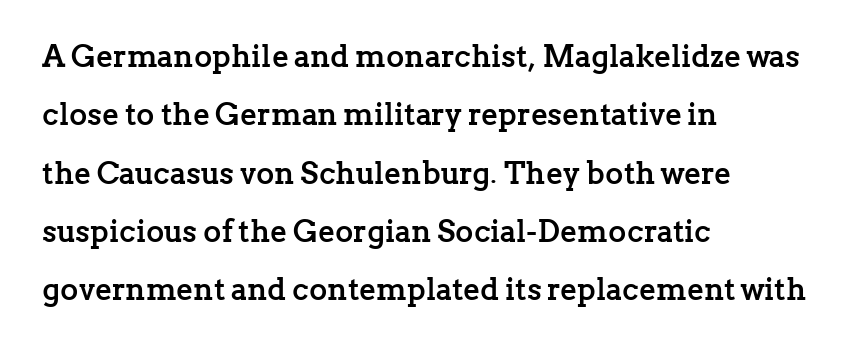
The image shows 31 px semibold serif type, upright; set left-aligned, line spacing 1.88x, normal letter spacing, not underlined; low stroke contrast and a medium x-height.
